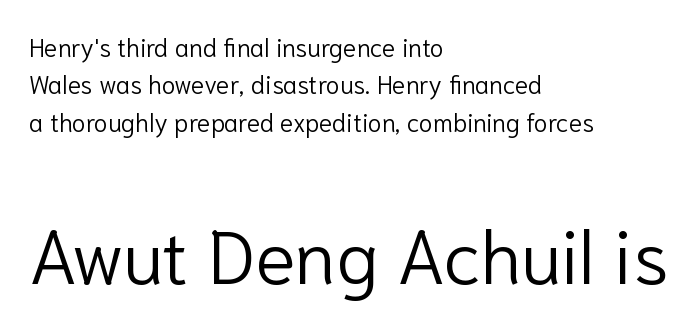
The image shows 75 px light sans-serif type, upright; set left-aligned, normal line spacing (1.5x), normal letter spacing, not underlined; the second (bottom) block is 3.0x larger; low stroke contrast and a medium x-height.
